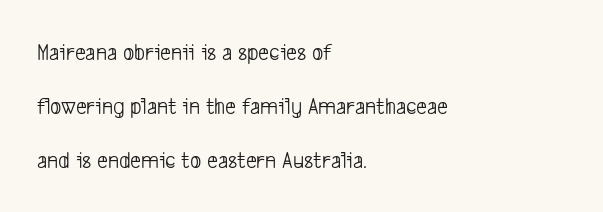
Each row of text sits above clean, open space. What stands out about the letter spacing? Nothing — it is the standard amount. The letterforms sit at book weight or below. Rows of type keep a wide berth in the vertical direction.
